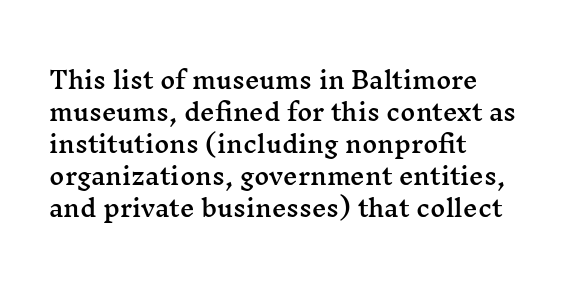
The image shows 23 px text type, upright; set left-aligned, normal line spacing (1.39x), normal letter spacing, not underlined.
